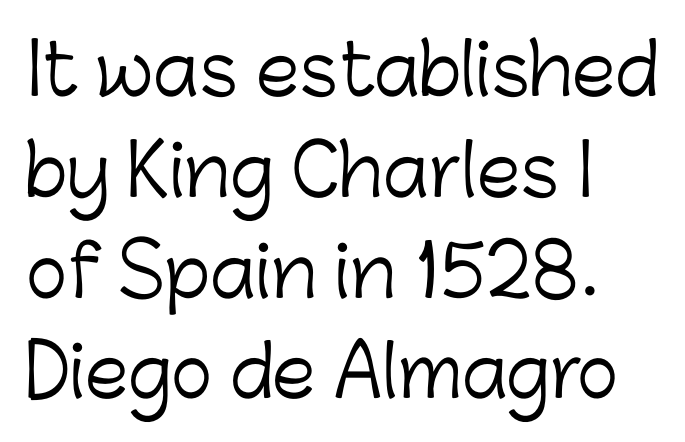
Here the designer chose a conventional face with non-uniform glyph widths. What stands out about the letter spacing? Nothing — it is the standard amount. Weight class: somewhere from thin through regular. Horizontal bands of white between lines are of average thickness. Nothing sits at the stroke ends, so this counts as sans-serif. The passage shown is not underscored anywhere.
